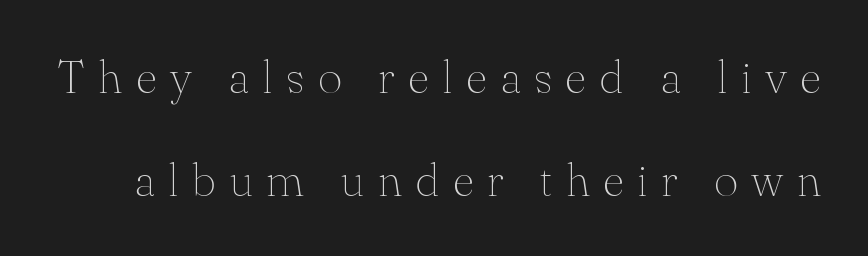
This is the regular roman posture of the typeface. Stems here are at most as thick as an everyday book face. Each letter keeps its own natural width here, so spacing adapts to shape. The horizontal fit of the characters is loose and conspicuously gappy. Reading down the column, the eye jumps a long way to each next line. Yep, those are serifs on the letters.
